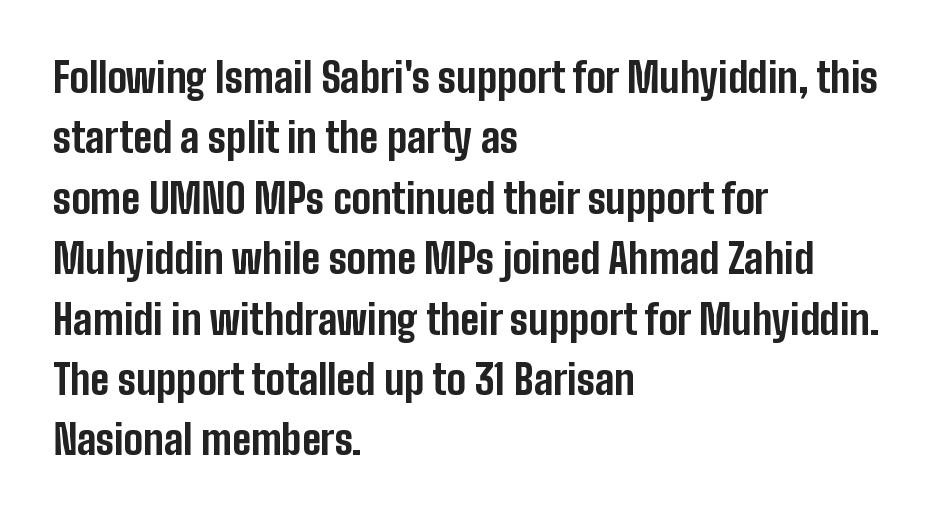
The lines are quadded left. Character widths vary here, with narrow letters taking less room than wide ones. Rows of type keep a routine distance in the vertical direction. These words are printed bold, with thick strokes throughout. What stands out about the letter spacing? Nothing — it is the standard amount. The space beneath each line is pristine and unruled.
